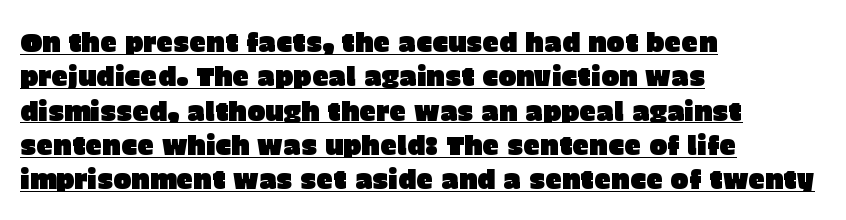
Q: Is the text italic (slanted)? A: No, it is upright.
Q: Is the text underlined? A: Yes.
Q: How is the paragraph aligned? A: Left-aligned.
Q: Is the spacing between letters normal or unusually wide? A: Normal.
Q: Is the spacing between lines tight, normal or loose? A: Normal.
